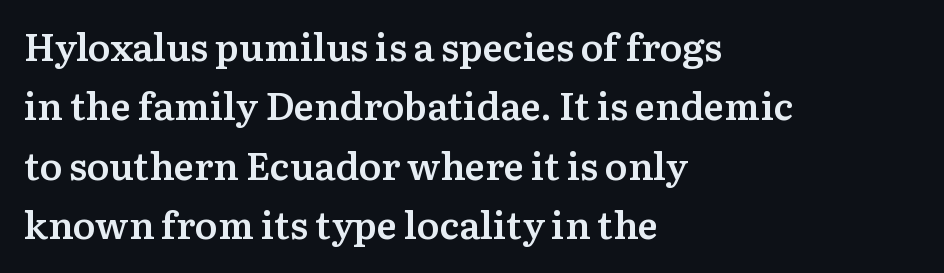
The image shows 38 px semibold serif type, upright; set left-aligned, normal line spacing (1.56x), normal letter spacing, not underlined; medium stroke contrast and a medium x-height.
